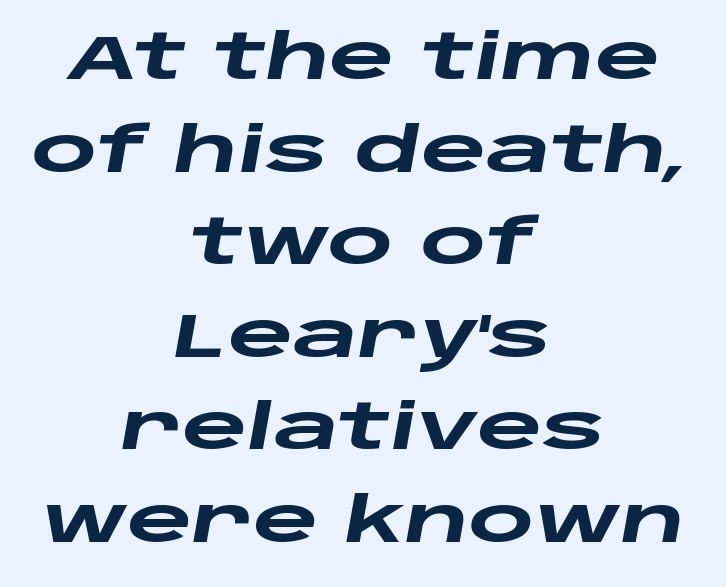
{"italic": "yes", "lean": "right", "slant_degrees": 10, "bold": "yes", "weight": "heavy", "width": "wide", "stroke_contrast": "low", "x_height": "large", "monospaced": "no", "underline": "no", "align": "center", "line_spacing": "normal", "line_spacing_ratio": 1.47, "letter_spacing": "normal", "letter_spacing_em": 0.0, "glyph_px": 63}
